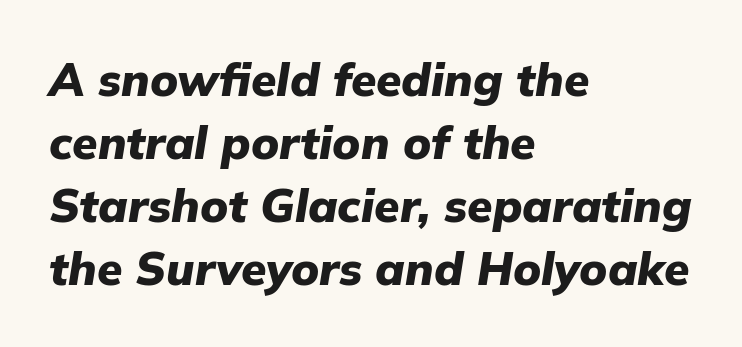
Q: Is the text bold? A: Yes.
Q: Is the text italic (slanted)? A: Yes, it leans right by about 9 degrees.
Q: Is the text underlined? A: No.
Q: How is the paragraph aligned? A: Left-aligned.
Q: Is the spacing between letters normal or unusually wide? A: Normal.
Q: Is the spacing between lines tight, normal or loose? A: Normal.
Q: Width (condensed, normal, or wide)? A: Normal.
Q: Stroke contrast? A: Low.
Q: x-height? A: Medium.
Q: Monospaced? A: No.
